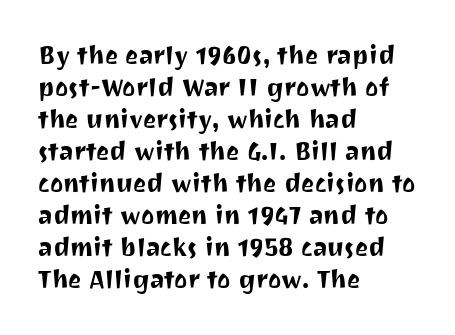
The image shows 25 px text type, upright; set left-aligned, normal line spacing (1.28x), normal letter spacing, not underlined.
